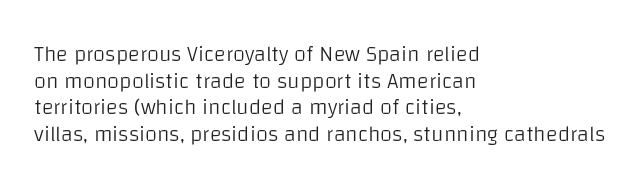
{"italic": "no", "bold": "no", "underline": "no", "align": "left", "line_spacing_ratio": 1.21, "letter_spacing": "normal", "letter_spacing_em": 0.0, "glyph_px": 22}
